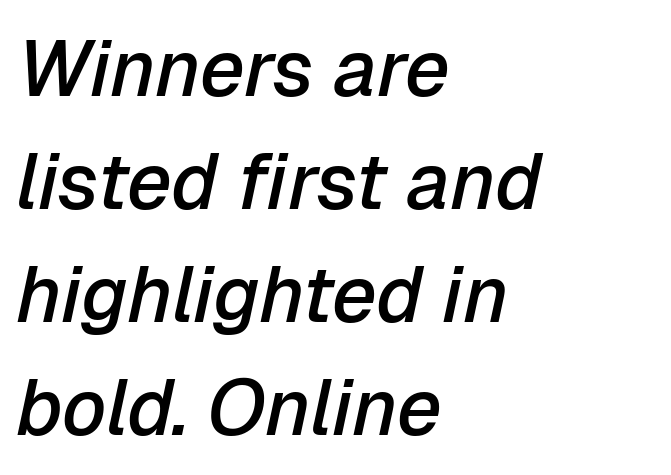
Line spacing here is normal. Lines of text with bare space underneath. The passage shown is typed in a proportional face where columns would drift. Looking at the ascenders, they clearly lean. The tracking reads as untouched default to a designer's eye. Horizontally, the lines are justified to the leading edge only.
